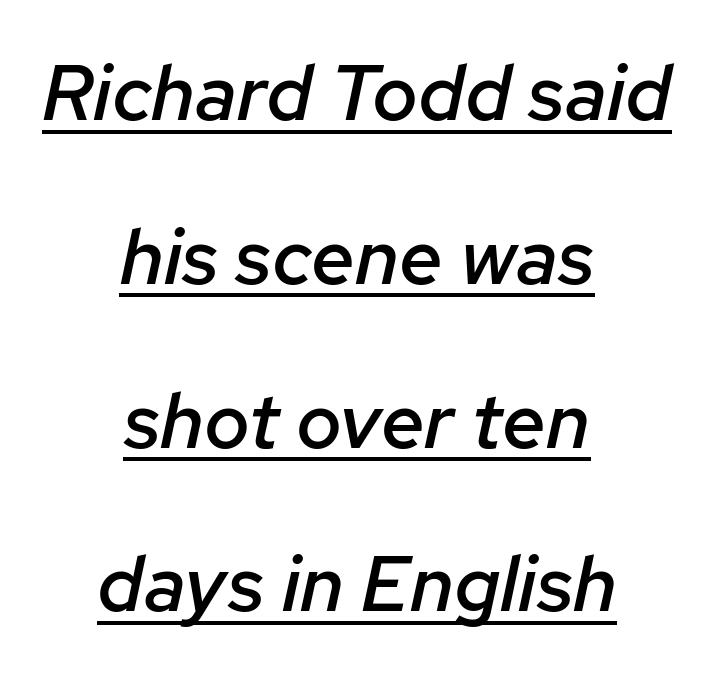
{"italic": "yes", "lean": "right", "slant_degrees": 12, "bold": "semi", "weight": "semibold", "width": "normal", "stroke_contrast": "low", "x_height": "medium", "monospaced": "no", "underline": "yes", "align": "center", "line_spacing": "loose", "line_spacing_ratio": 2.1, "letter_spacing": "normal", "letter_spacing_em": 0.0, "glyph_px": 78}
